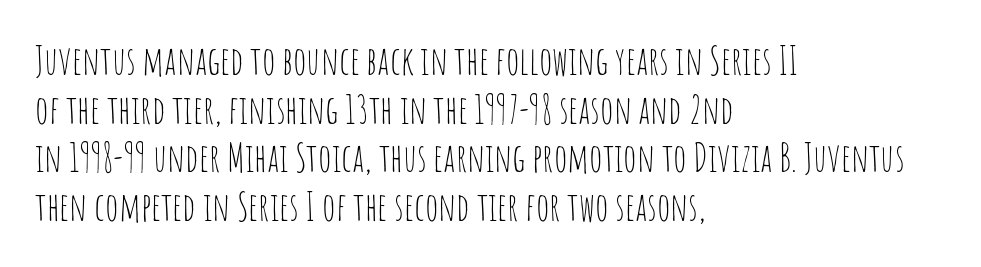
Q: Is the text bold? A: No.
Q: Is the text italic (slanted)? A: No, it is upright.
Q: Is the typeface a serif or a sans-serif typeface? A: Sans-serif.
Q: Is the text underlined? A: No.
Q: How is the paragraph aligned? A: Left-aligned.
Q: Is the spacing between letters normal or unusually wide? A: Normal.
Q: Is the spacing between lines tight, normal or loose? A: Normal.
Q: Width (condensed, normal, or wide)? A: Condensed.
Q: Stroke contrast? A: Low.
Q: x-height? A: Large.
Q: Monospaced? A: No.
